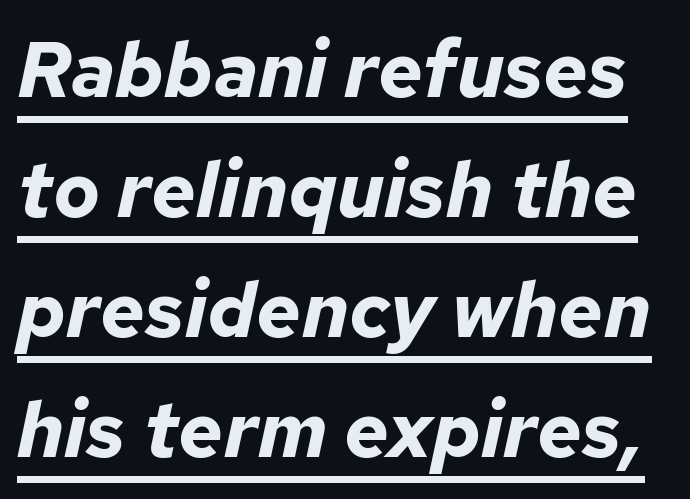
{"italic": "yes", "lean": "right", "slant_degrees": 12, "bold": "yes", "weight": "bold", "width": "normal", "stroke_contrast": "low", "x_height": "medium", "monospaced": "no", "underline": "yes", "line_spacing": "normal", "line_spacing_ratio": 1.54, "letter_spacing": "normal", "letter_spacing_em": 0.0, "glyph_px": 78}
